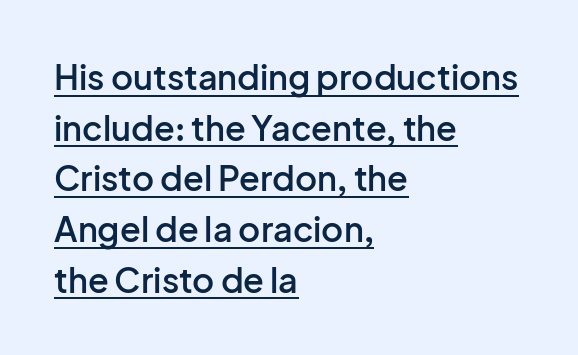
Characters remain perfectly vertical along every line. Check the space under the baseline: a stroke is drawn there. Classification — sans serif. Does the copy run flush right? No — it runs flush left. Character widths vary here, with narrow letters taking less room than wide ones.
